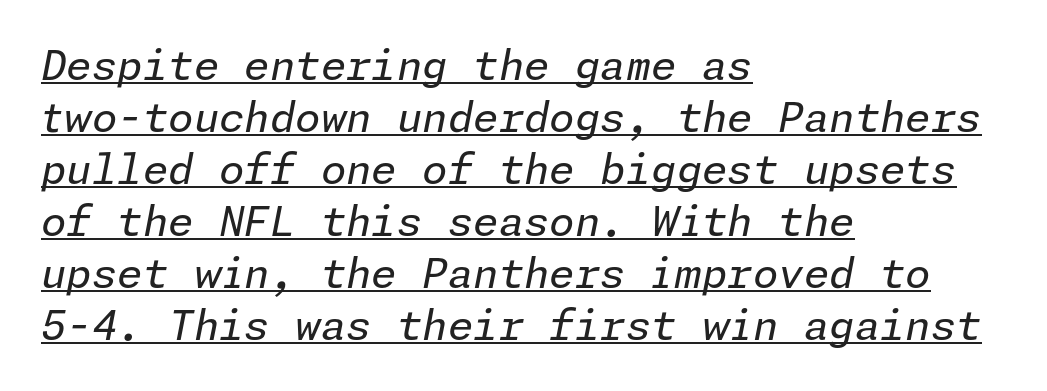
The passage is arranged the way most books set body copy — flush left. The glyphs are accompanied by a horizontal stroke just below them. Designer's note — italics engaged. The passage shown stacks its lines at a standard gap.
